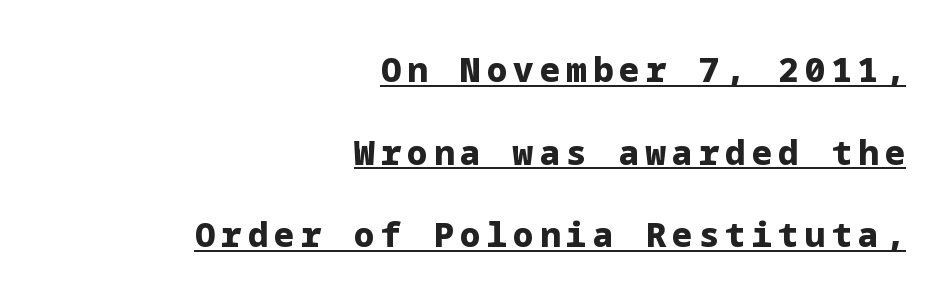
Each line of the rendering has a horizontal stroke beneath the glyphs. The face used here has the dense, thick strokes of a bold. These lines were composed using upright roman letters. Letterform terminals end flat and unadorned throughout the passage.
